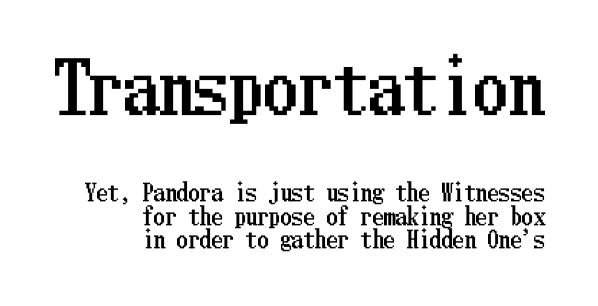
The image shows 70 px condensed type, upright; set right-aligned, tight line spacing (1.03x), normal letter spacing, not underlined; the first (top) block is 3.04x larger; low stroke contrast and a medium x-height.
